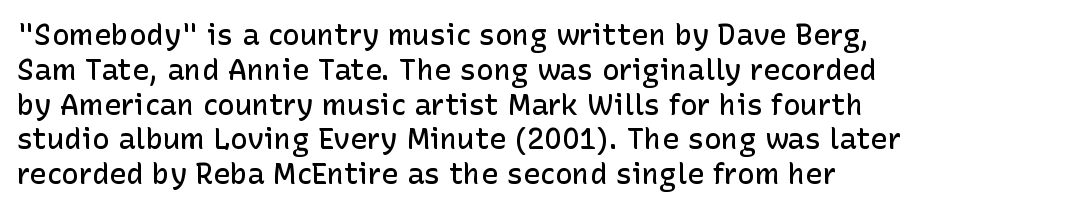
All the whitespace from short lines collects on the right. Grotesque or geometric, the face here clearly has no serifs. Posture: straight, roman, zero tilt. Bare-footed words on every line. No extra tracking has been applied to these lines. The face used here is proportionally spaced, like ordinary book or web type.
